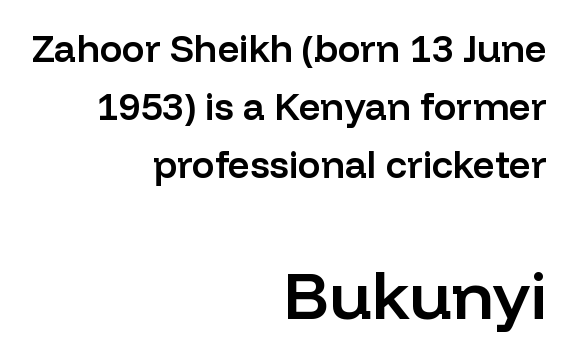
{"serif": "no", "italic": "no", "bold": "semi", "weight": "semibold", "width": "normal", "stroke_contrast": "low", "x_height": "medium", "monospaced": "no", "underline": "no", "align": "right", "line_spacing": "normal", "line_spacing_ratio": 1.53, "letter_spacing": "normal", "letter_spacing_em": 0.0, "larger_block": "second", "size_ratio": 1.76, "glyph_px": 67}
